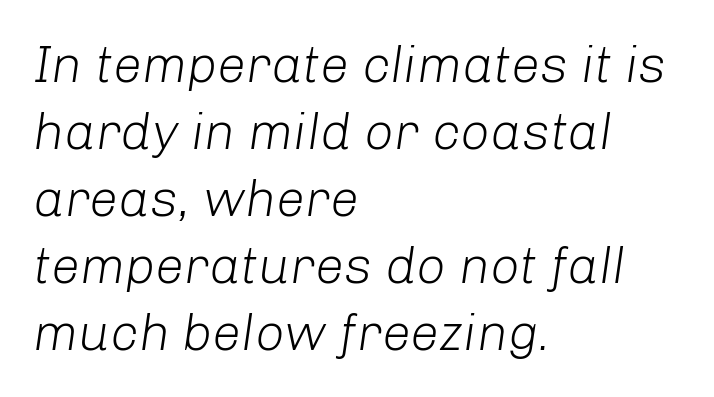
Q: Is the text bold? A: No.
Q: Is the text italic (slanted)? A: Yes, it leans right by about 8 degrees.
Q: Is the text underlined? A: No.
Q: How is the paragraph aligned? A: Left-aligned.
Q: Is the spacing between letters normal or unusually wide? A: Normal.
Q: Is the spacing between lines tight, normal or loose? A: Normal.
Q: Width (condensed, normal, or wide)? A: Normal.
Q: Stroke contrast? A: Low.
Q: x-height? A: Medium.
Q: Monospaced? A: No.
